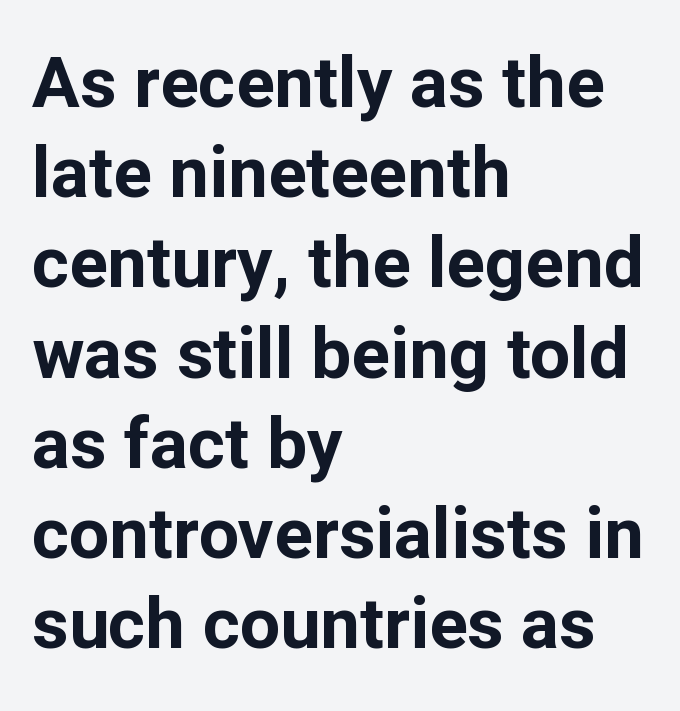
Nobody touched the tracking dial on this one. The axis of the letterforms is exactly vertical. Line starts are locked; line ends wander. Typographic density is high because the face is bold. The designer left line spacing at the default.
